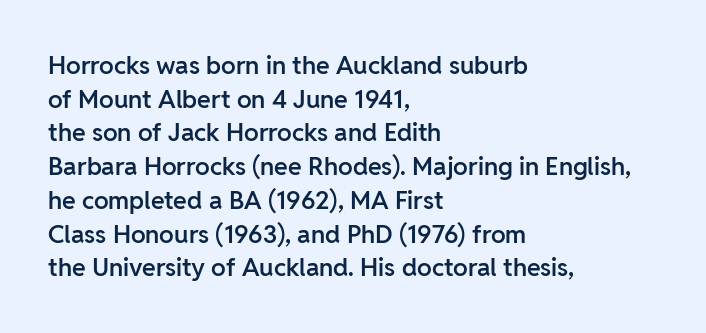
The image shows 25 px text type, upright; set left-aligned, normal line spacing (1.35x), normal letter spacing, not underlined.
